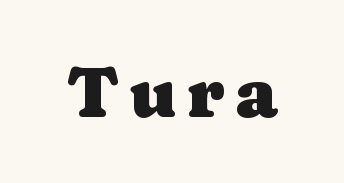
{"serif": "yes", "italic": "no", "bold": "yes", "weight": "heavy", "width": "wide", "stroke_contrast": "medium", "x_height": "medium", "monospaced": "no", "underline": "no", "glyph_px": 71}
